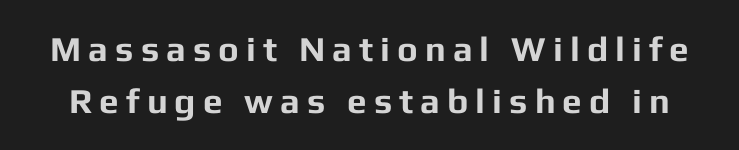
The passage shown is typeset with a sans-serif family. Successive baselines arrive at the customary interval. Here the designer chose a conventional face with non-uniform glyph widths. This is the regular roman posture of the typeface. Each row of text sits above clean, open space. Spacing between characters has been opened up far beyond the box default.
